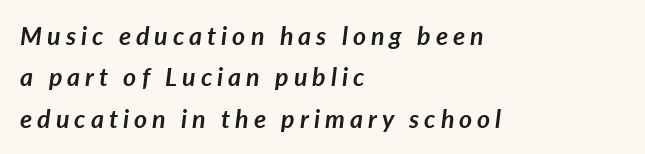
{"italic": "yes", "lean": "right", "slant_degrees": 7, "bold": "yes", "underline": "no", "align": "left", "line_spacing": "normal", "line_spacing_ratio": 1.66, "letter_spacing": "wide", "letter_spacing_em": 0.2, "glyph_px": 25}
